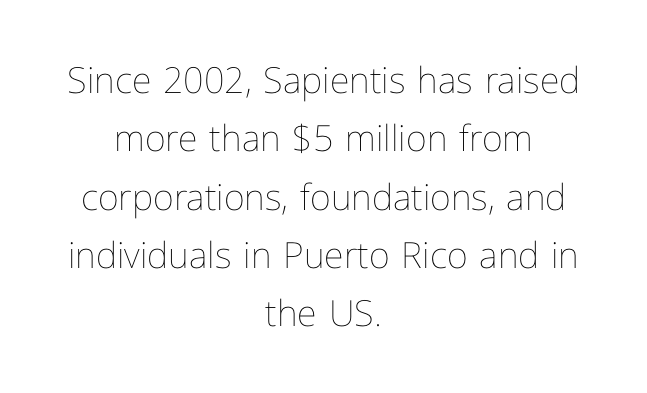
Q: Is the text bold? A: No.
Q: Is the text italic (slanted)? A: No, it is upright.
Q: Is the text underlined? A: No.
Q: How is the paragraph aligned? A: Centered.
Q: Is the spacing between letters normal or unusually wide? A: Normal.
Q: Is the spacing between lines tight, normal or loose? A: Normal.
Q: Width (condensed, normal, or wide)? A: Normal.
Q: Stroke contrast? A: Low.
Q: x-height? A: Medium.
Q: Monospaced? A: No.
